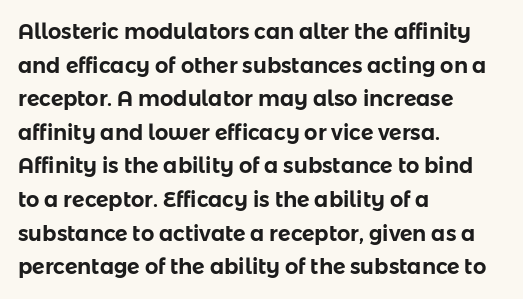
Between one letter and the next there's only the usual sliver of space. The baseline area is clear. Vertically, the passage feels balanced, rows spaced as you'd expect. This sample is left-justified, so line endings fall wherever the words run out.
